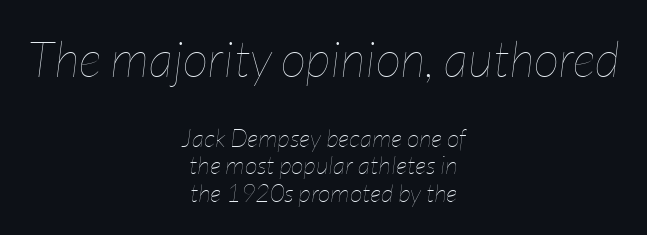
The image shows 50 px thin, condensed type, italic (leaning right); set centered, tight line spacing (1.1x), normal letter spacing, not underlined; the first (top) block is 2.0x larger; low stroke contrast and a medium x-height.
